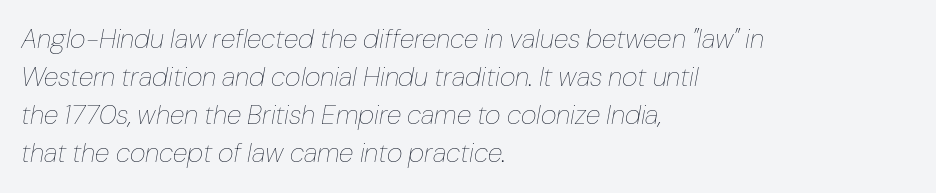
Q: Is the text bold? A: No.
Q: Is the text italic (slanted)? A: Yes, it leans right by about 10 degrees.
Q: Is the text underlined? A: No.
Q: How is the paragraph aligned? A: Left-aligned.
Q: Is the spacing between letters normal or unusually wide? A: Normal.
Q: Is the spacing between lines tight, normal or loose? A: Normal.
